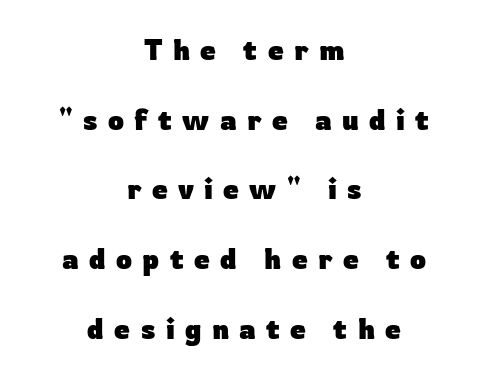
The axis of the letterforms is exactly vertical. Between one letter and the next there's a generous, obvious gap. The passage shown is emphatically bold. Casual observation: everything's sitting right in the middle. This rendering features lettering with no underline. You could not count columns in this text — the font is proportionally spaced.
